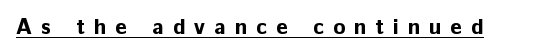
Thick stems and heavy bowls — unmistakably bold. Every word sits above its own underline. The passage shown has open, widely tracked lettering throughout. In terms of posture, this sample is upright.
